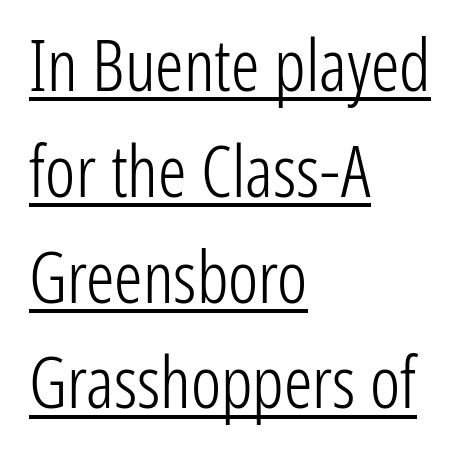
Q: Is the text bold? A: No.
Q: Is the text italic (slanted)? A: No, it is upright.
Q: Is the typeface a serif or a sans-serif typeface? A: Sans-serif.
Q: Is the text underlined? A: Yes.
Q: How is the paragraph aligned? A: Left-aligned.
Q: Is the spacing between letters normal or unusually wide? A: Normal.
Q: Is the spacing between lines tight, normal or loose? A: Normal.
Q: Width (condensed, normal, or wide)? A: Condensed.
Q: Stroke contrast? A: Low.
Q: x-height? A: Medium.
Q: Monospaced? A: No.
